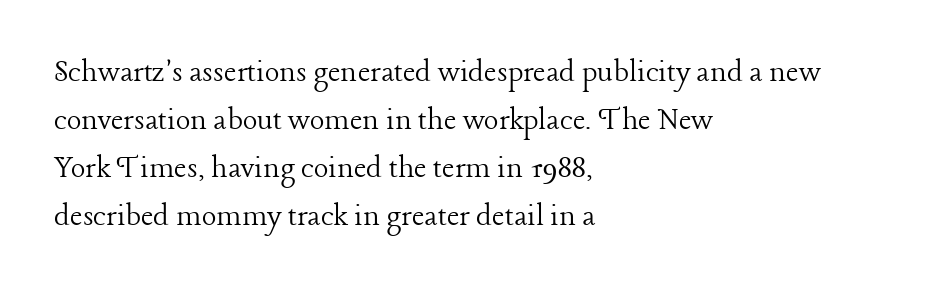
{"serif": "yes", "italic": "no", "bold": "no", "weight": "light", "width": "normal", "stroke_contrast": "low", "x_height": "medium", "monospaced": "no", "underline": "no", "align": "left", "line_spacing": "normal", "line_spacing_ratio": 1.41, "letter_spacing": "normal", "letter_spacing_em": 0.0, "glyph_px": 34}
